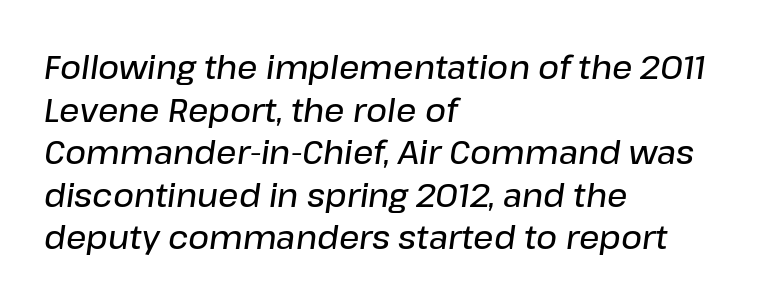
The image shows 32 px semibold type, italic (leaning right); set left-aligned, normal line spacing (1.33x), normal letter spacing, not underlined; low stroke contrast and a medium x-height.
